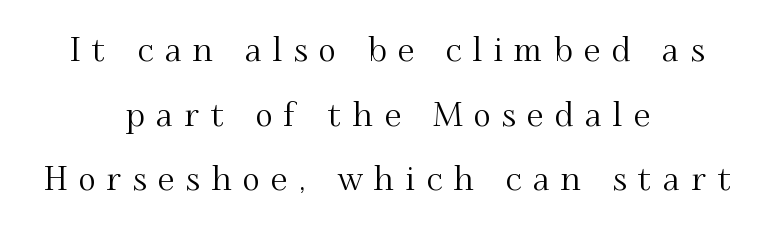
{"serif": "yes", "italic": "no", "width": "normal", "stroke_contrast": "medium", "x_height": "small", "monospaced": "no", "underline": "no", "align": "center", "line_spacing": "loose", "line_spacing_ratio": 1.96, "letter_spacing": "wide", "letter_spacing_em": 0.35, "glyph_px": 33}
